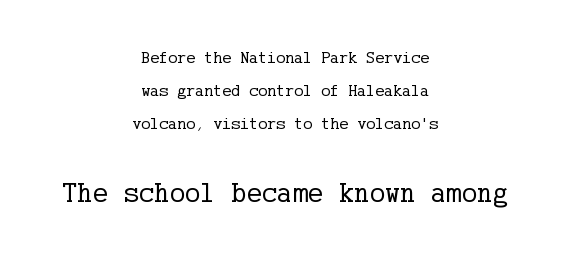
The image shows 29 px regular-weight serif type, upright; set centered, loose line spacing (1.95x), normal letter spacing, not underlined; the second (bottom) block is 1.71x larger; low stroke contrast and a medium x-height.
